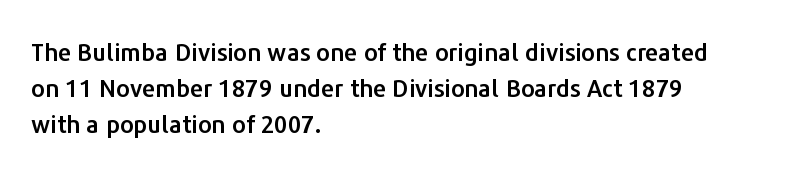
Leading: standard. Ascenders rise straight up at ninety degrees. Nobody drew a line under any word here. Here the glyphs are tracked normally, forming tight word shapes. All the whitespace from short lines collects on the right.
